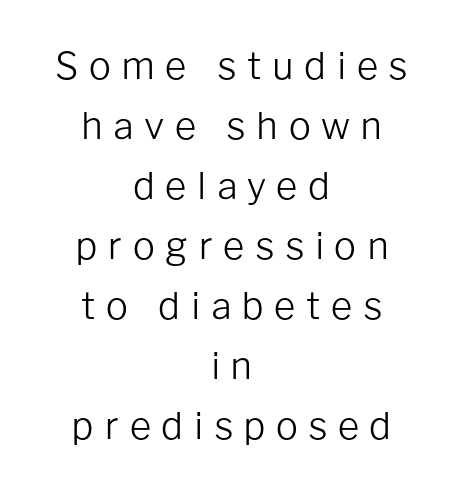
{"serif": "no", "italic": "no", "bold": "no", "weight": "light", "width": "normal", "stroke_contrast": "low", "x_height": "medium", "monospaced": "no", "underline": "no", "align": "center", "line_spacing": "normal", "line_spacing_ratio": 1.62, "letter_spacing": "wide", "letter_spacing_em": 0.28, "glyph_px": 37}
